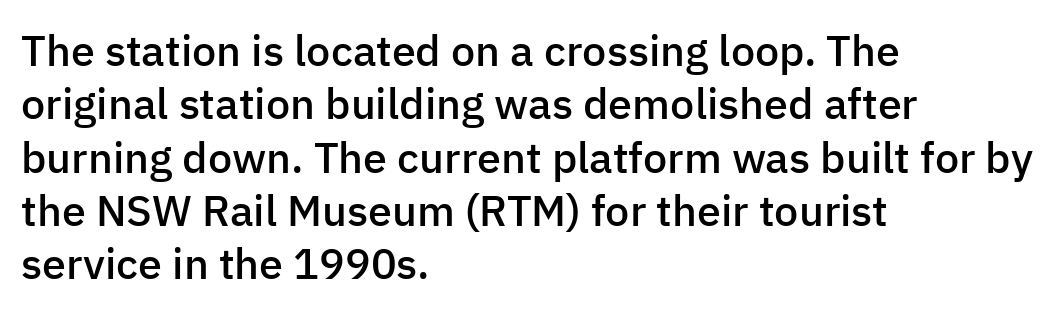
{"serif": "no", "italic": "no", "bold": "semi", "weight": "semibold", "width": "normal", "stroke_contrast": "low", "x_height": "medium", "monospaced": "no", "underline": "no", "align": "left", "line_spacing_ratio": 1.24, "letter_spacing": "normal", "letter_spacing_em": 0.0, "glyph_px": 43}
